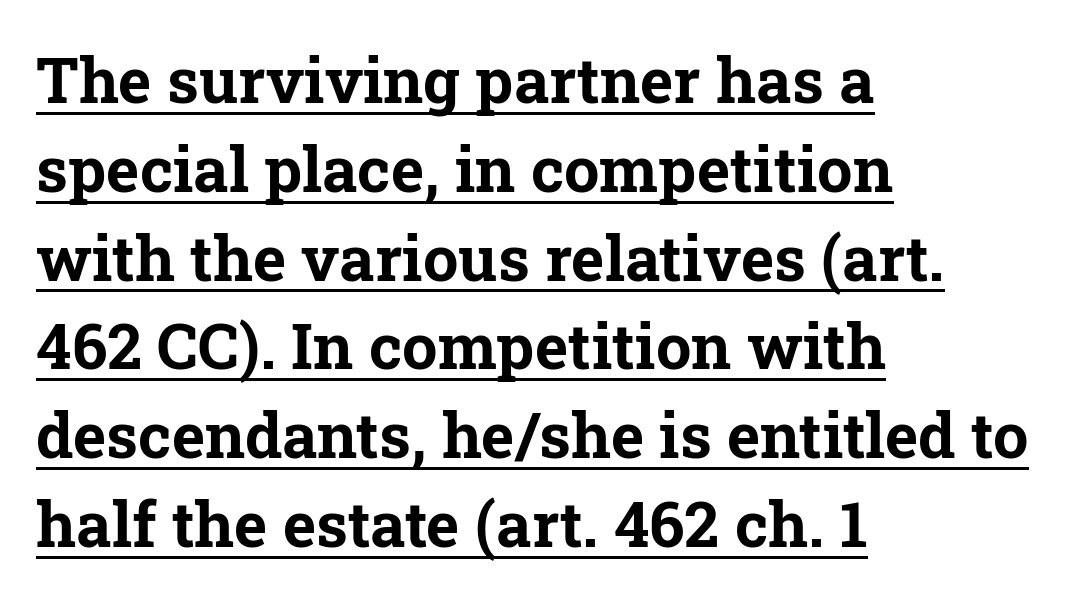
A serif font was chosen for this passage. Is the type bold? Yes — the strokes are clearly thick and heavy. Do the characters align in a grid? No, the font is proportional. Students, note that the glyphs here touch the page at normal intervals. Decoration check: the copy is underlined.
